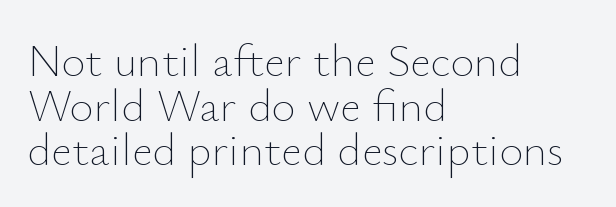
{"italic": "no", "bold": "no", "weight": "thin", "width": "normal", "stroke_contrast": "low", "x_height": "small", "monospaced": "no", "underline": "no", "align": "left", "line_spacing": "tight", "line_spacing_ratio": 0.97, "letter_spacing": "normal", "letter_spacing_em": 0.0, "glyph_px": 46}
